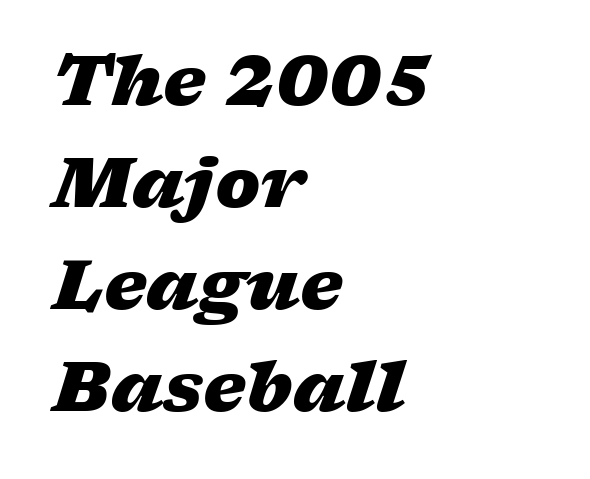
{"italic": "yes", "lean": "right", "slant_degrees": 17, "bold": "yes", "weight": "heavy", "width": "wide", "stroke_contrast": "low", "x_height": "medium", "monospaced": "no", "underline": "no", "align": "left", "line_spacing": "normal", "line_spacing_ratio": 1.5, "letter_spacing": "normal", "letter_spacing_em": 0.0, "glyph_px": 68}
